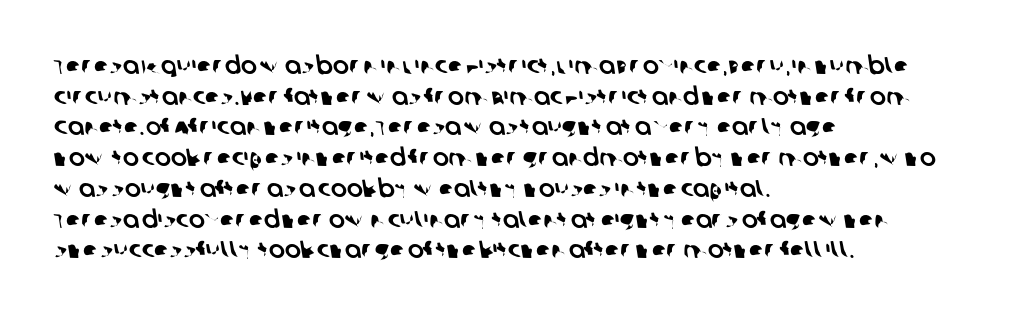
{"underline": "no", "align": "left", "line_spacing": "normal", "line_spacing_ratio": 1.28, "letter_spacing": "normal", "letter_spacing_em": 0.0, "glyph_px": 24}
